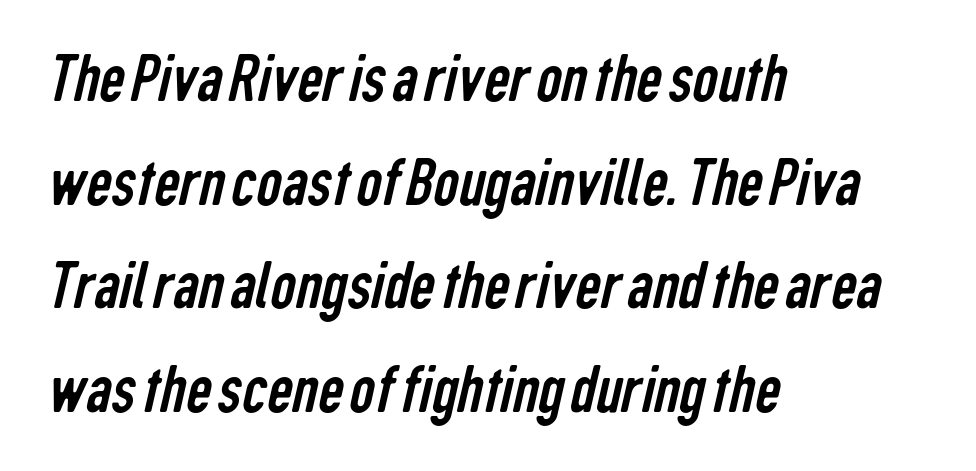
Varying glyph widths throughout — classic text-font behaviour. Classification — sans serif. Underlining? Definitely not there. The passage shown is not bold in any degree.
